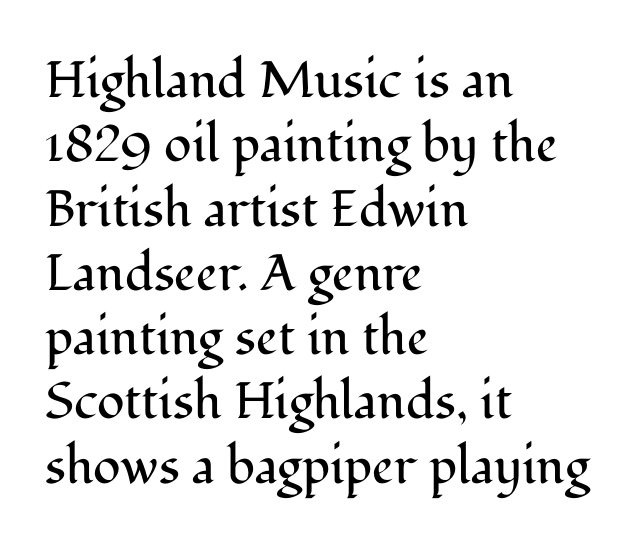
The image shows 51 px regular-weight serif type, upright; set left-aligned, normal line spacing (1.26x), normal letter spacing, not underlined; medium stroke contrast and a medium x-height.
